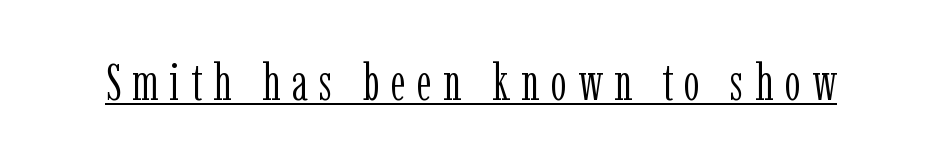
The image shows 50 px light, condensed serif type, upright; set unusually wide letter spacing (+0.23 em), underlined; low stroke contrast and a medium x-height.
